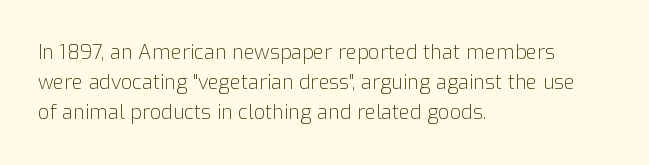
Q: Is the text bold? A: No.
Q: Is the text italic (slanted)? A: No, it is upright.
Q: Is the text underlined? A: No.
Q: How is the paragraph aligned? A: Left-aligned.
Q: Is the spacing between letters normal or unusually wide? A: Normal.
Q: Is the spacing between lines tight, normal or loose? A: Normal.
